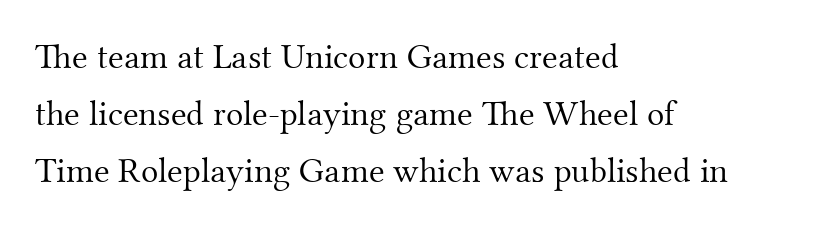
Is this a fixed-width face? No — the glyphs have proportional, varying widths. Rows of type keep a routine distance in the vertical direction. Unbolded letterforms with no extra heft. Short and long lines alike share a common starting point at left. Honestly, the letter spacing is just normal — you wouldn't notice it.
